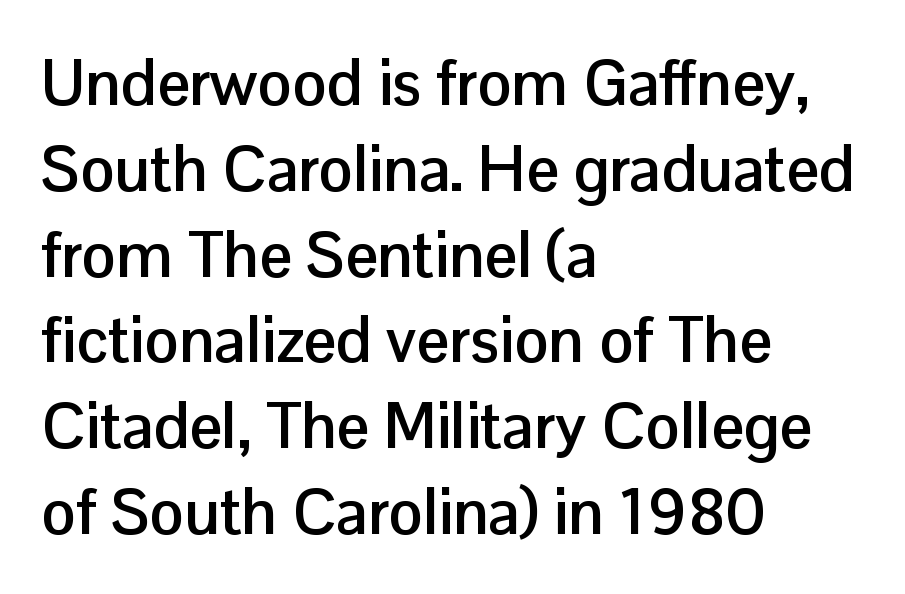
{"serif": "no", "italic": "no", "bold": "yes", "weight": "semibold", "width": "normal", "stroke_contrast": "low", "x_height": "medium", "monospaced": "no", "underline": "no", "align": "left", "line_spacing": "normal", "line_spacing_ratio": 1.34, "letter_spacing": "normal", "letter_spacing_em": 0.0, "glyph_px": 64}
